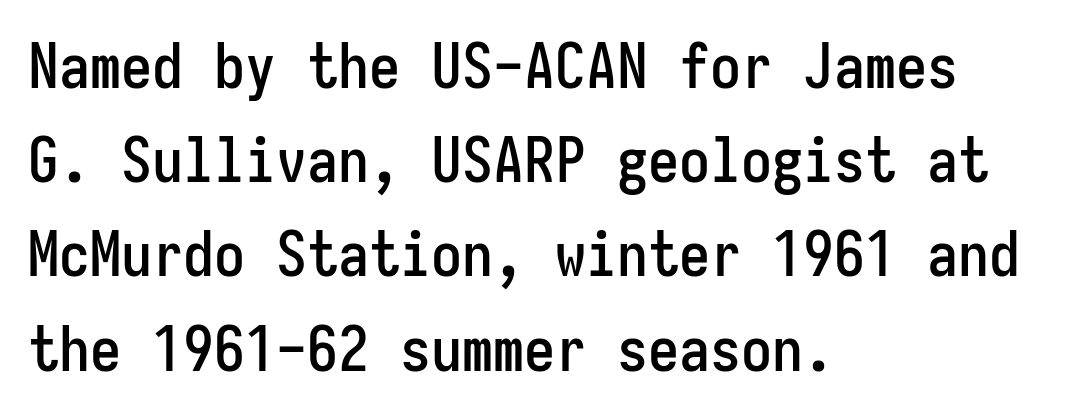
The image shows 62 px condensed sans-serif type, upright, monospaced; set left-aligned, normal line spacing (1.52x), normal letter spacing, not underlined; low stroke contrast and a medium x-height.
